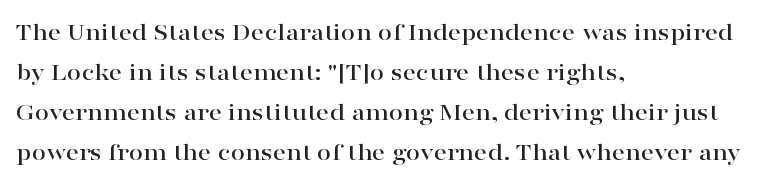
{"italic": "no", "underline": "no", "align": "left", "line_spacing": "normal", "line_spacing_ratio": 1.54, "letter_spacing": "normal", "letter_spacing_em": 0.0, "glyph_px": 26}
